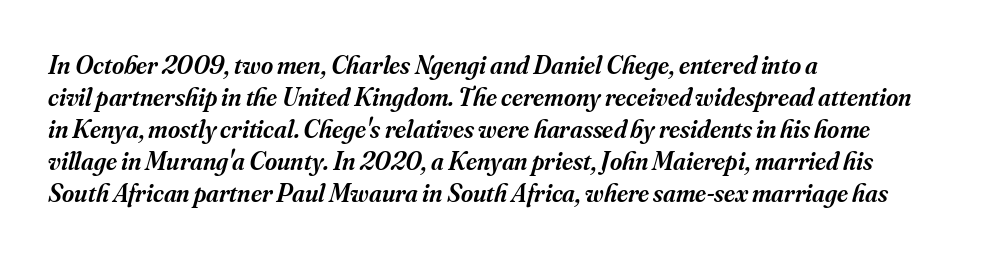
Q: Is the text bold? A: Semi-bold.
Q: Is the text italic (slanted)? A: Yes, it leans right by about 16 degrees.
Q: Is the text underlined? A: No.
Q: How is the paragraph aligned? A: Left-aligned.
Q: Is the spacing between letters normal or unusually wide? A: Normal.
